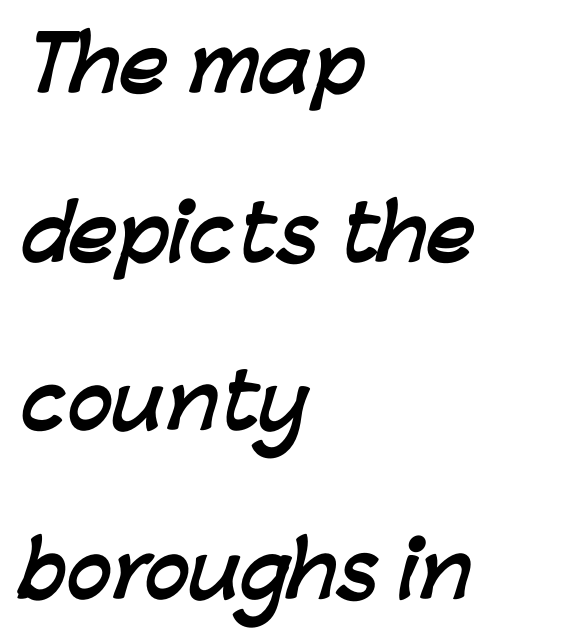
Horizontally, the lines are justified to the leading edge only. Serifs: no, the terminals of the letterforms are clean. Decoration check: the copy has no underline. These words are printed bold, with thick strokes throughout.
